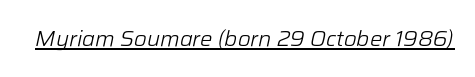
Underlining? Definitely there. When letters slant like this, we call the style italic. Words appear dense and cohesive because spacing is normal. Letters have the restrained weight of plain body copy at most.
